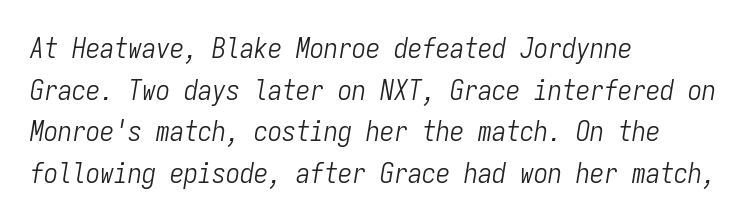
Successive baselines arrive at the customary interval. The baseline area is clear. On a weight scale, this lands at 450 or below. The rendering uses typewriter-style spacing with identical character cells.
